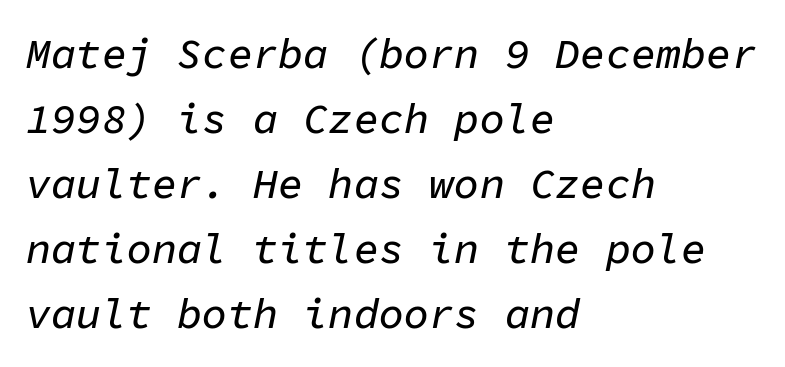
Q: Is the text italic (slanted)? A: Yes, it leans right by about 11 degrees.
Q: Is the text underlined? A: No.
Q: How is the paragraph aligned? A: Left-aligned.
Q: Is the spacing between letters normal or unusually wide? A: Normal.
Q: Is the spacing between lines tight, normal or loose? A: Normal.
Q: Width (condensed, normal, or wide)? A: Normal.
Q: Stroke contrast? A: Low.
Q: x-height? A: Medium.
Q: Monospaced? A: Yes.
